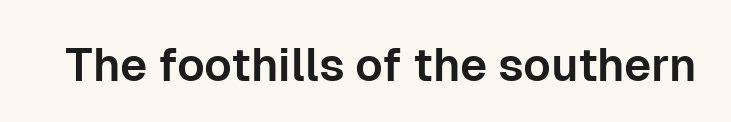
Nope, not italic — everything's standing straight. There is no visible air inserted between adjacent glyphs. A typesetter would label this face a sans. This rendering features lettering with no underline.
